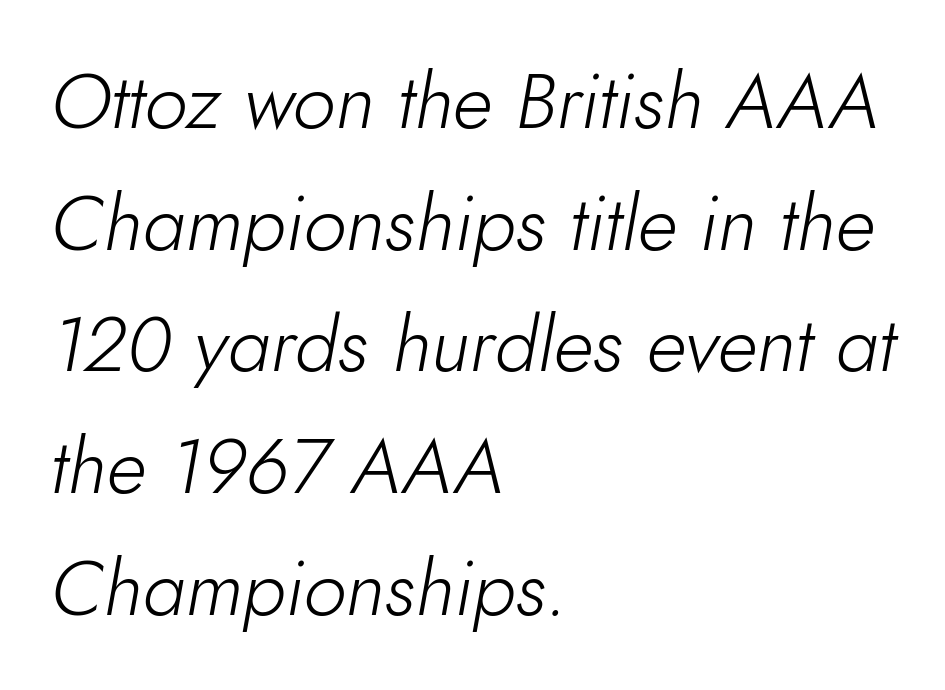
Q: Is the text bold? A: No.
Q: Is the text italic (slanted)? A: Yes, it leans right by about 10 degrees.
Q: Is the text underlined? A: No.
Q: How is the paragraph aligned? A: Left-aligned.
Q: Is the spacing between letters normal or unusually wide? A: Normal.
Q: Is the spacing between lines tight, normal or loose? A: Normal.
Q: Width (condensed, normal, or wide)? A: Normal.
Q: Stroke contrast? A: Low.
Q: x-height? A: Small.
Q: Monospaced? A: No.
